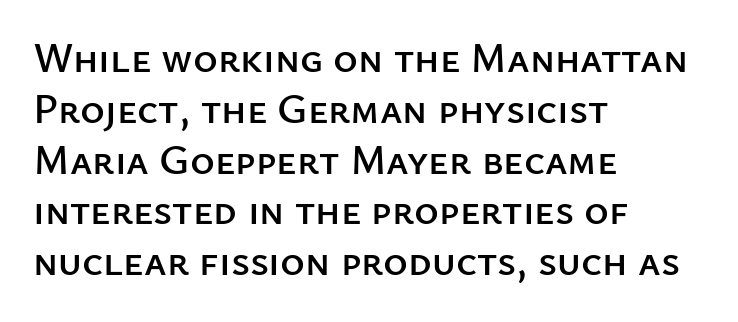
{"serif": "no", "italic": "no", "width": "normal", "stroke_contrast": "low", "x_height": "medium", "monospaced": "no", "underline": "no", "align": "left", "line_spacing_ratio": 1.21, "letter_spacing": "normal", "letter_spacing_em": 0.0, "glyph_px": 42}
